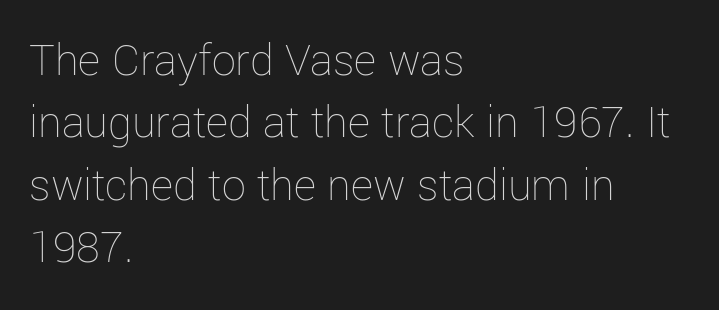
Q: Is the text bold? A: No.
Q: Is the text italic (slanted)? A: No, it is upright.
Q: Is the text underlined? A: No.
Q: How is the paragraph aligned? A: Left-aligned.
Q: Is the spacing between letters normal or unusually wide? A: Normal.
Q: Is the spacing between lines tight, normal or loose? A: Normal.
Q: Width (condensed, normal, or wide)? A: Normal.
Q: Stroke contrast? A: Low.
Q: x-height? A: Medium.
Q: Monospaced? A: No.
